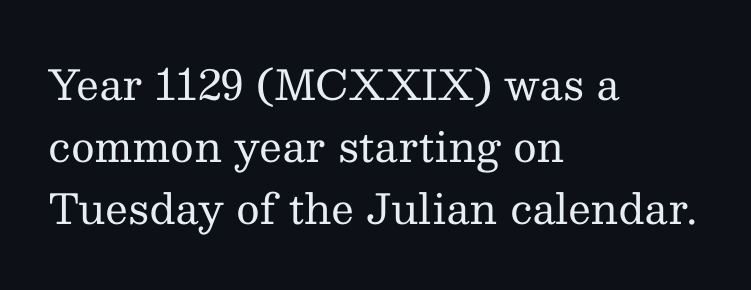
The rag falls on the right side of this text block. The words here are not underlined. This is the regular roman posture of the typeface. Here the glyphs are tracked normally, forming tight word shapes. Unlike a clean sans, this face finishes its strokes with serifs. Counters stay open thanks to moderate or lighter strokes.
